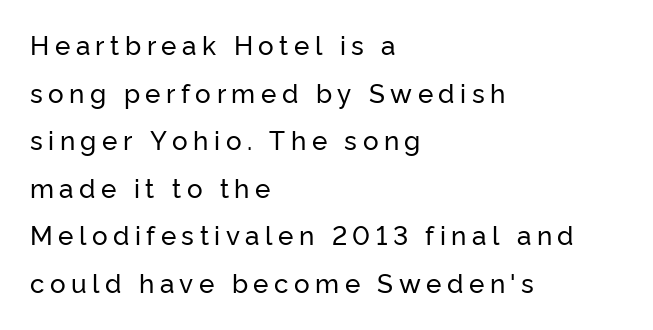
The image shows 26 px text type, upright; set left-aligned, line spacing 1.83x, unusually wide letter spacing (+0.21 em), not underlined.
